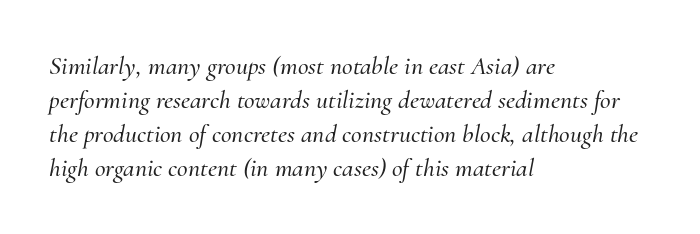
The image shows 26 px text type, italic (leaning right); set left-aligned, normal line spacing (1.31x), normal letter spacing, not underlined.
